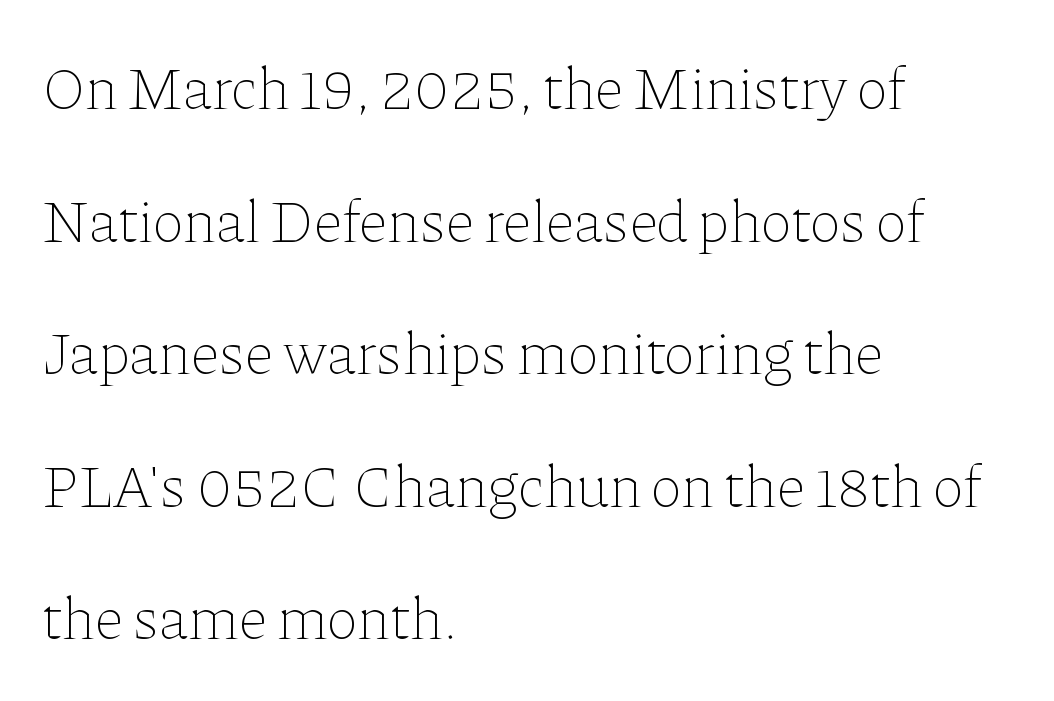
A typesetter would call this leading open, well beyond the default. All the whitespace from short lines collects on the right. Inter-character spacing is left at the font's built-in metrics. When letters stand straight like this, we call the style roman or upright. Beneath every word, the page is bare.
